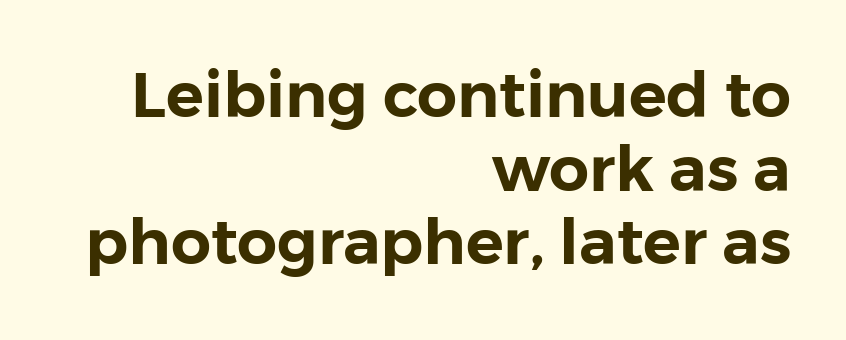
Are there feet on the stems? There aren't — it's a sans. Spacing verdict: proportional, widths tailored to each character. Honestly, the letter spacing is just normal — you wouldn't notice it. No italicization has been applied; the sample stays upright. A student would call this right alignment; a typographer would say flush right, rag left.
